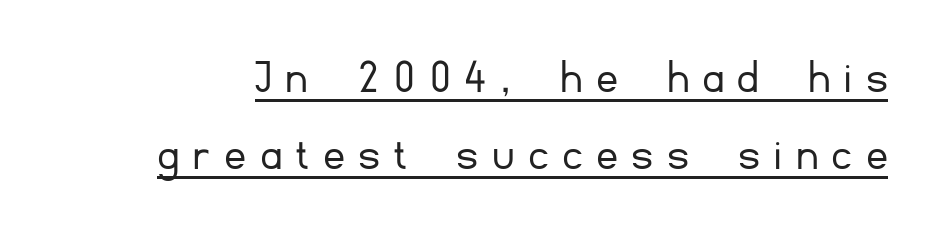
Q: Is the text bold? A: No.
Q: Is the text italic (slanted)? A: No, it is upright.
Q: Is the typeface a serif or a sans-serif typeface? A: Sans-serif.
Q: Is the text underlined? A: Yes.
Q: Is the spacing between letters normal or unusually wide? A: Unusually wide.
Q: Is the spacing between lines tight, normal or loose? A: Normal.
Q: Width (condensed, normal, or wide)? A: Normal.
Q: Stroke contrast? A: Low.
Q: x-height? A: Small.
Q: Monospaced? A: No.
